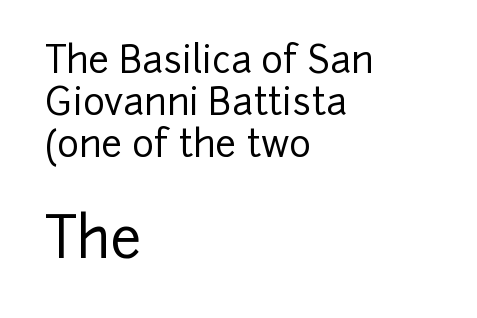
Ordinary non-slanted type is in use. Size contrast runs from small at the top to large at the bottom. In terms of letterform style, serifs are entirely absent. Typeset ragged right — the left edge is the straight one. How are the letters spaced? Ordinarily, with no added tracking.
